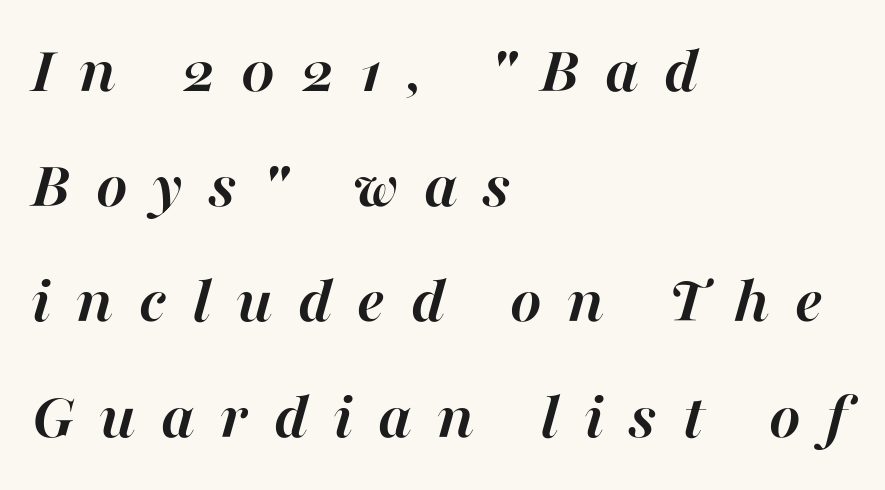
Q: Is the text bold? A: Yes.
Q: Is the text italic (slanted)? A: Yes, it leans right by about 16 degrees.
Q: Is the text underlined? A: No.
Q: How is the paragraph aligned? A: Left-aligned.
Q: Is the spacing between letters normal or unusually wide? A: Unusually wide.
Q: Width (condensed, normal, or wide)? A: Normal.
Q: Stroke contrast? A: High.
Q: x-height? A: Medium.
Q: Monospaced? A: No.
